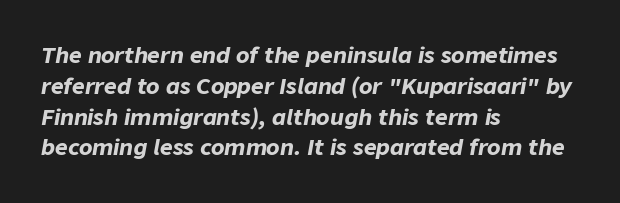
Q: Is the text bold? A: Yes.
Q: Is the text italic (slanted)? A: Yes, it leans right by about 9 degrees.
Q: Is the text underlined? A: No.
Q: How is the paragraph aligned? A: Left-aligned.
Q: Is the spacing between letters normal or unusually wide? A: Normal.
Q: Is the spacing between lines tight, normal or loose? A: Normal.
